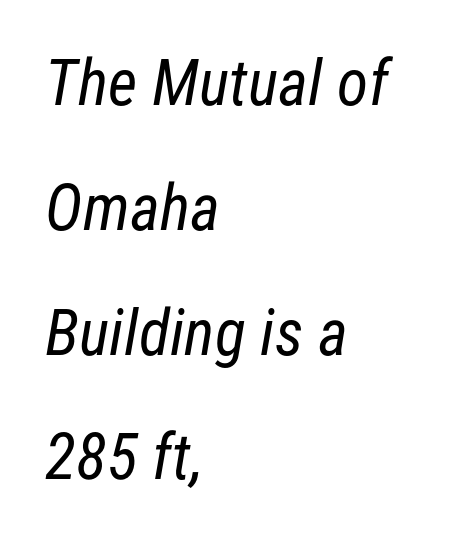
Nobody drew a line under any word here. A student would call this left alignment; a typographer would say flush left, rag right. Leading is clearly above the norm, producing a sparse column. The glyphs in this specimen are sans serif.
